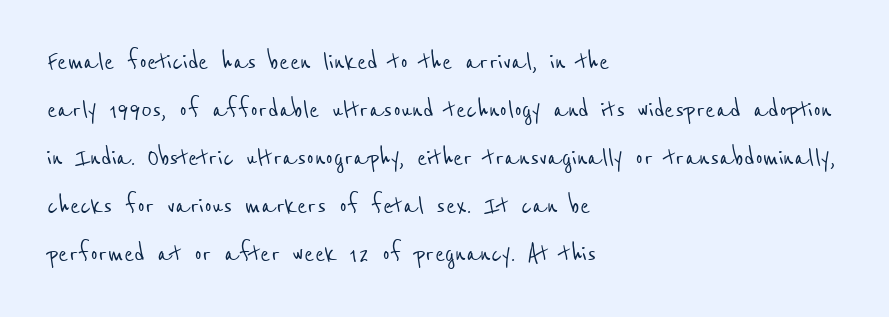
A bare baseline throughout the passage. Honestly, the row spacing looks completely unremarkable. The face used here is a sans, in the tradition of grotesques and geometrics. Each letter keeps its own natural width here, so spacing adapts to shape. The letters sit at their default tracking, neither squeezed nor spread. Line starts are locked; line ends wander.
